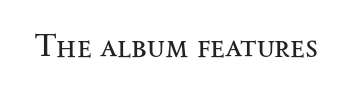
The image shows 32 px regular-weight, wide serif type, upright; set normal letter spacing, not underlined; medium stroke contrast and a small x-height.
